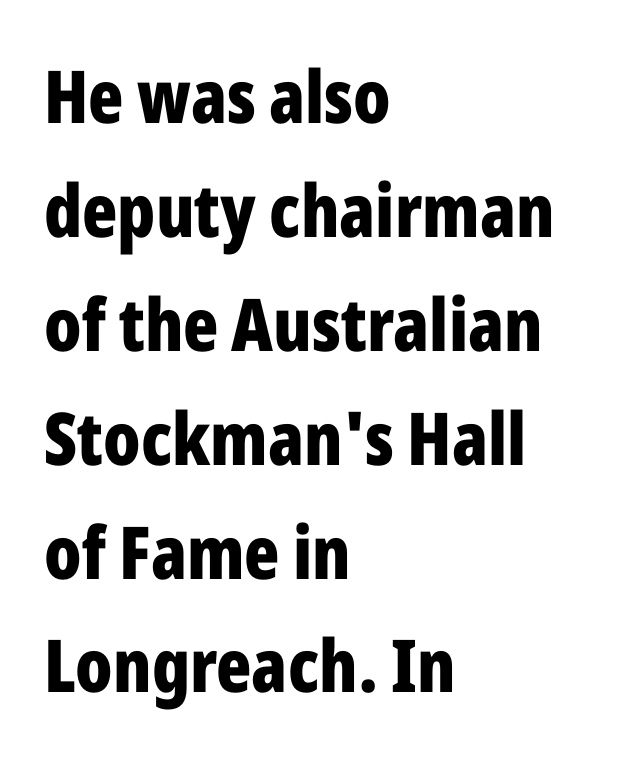
Q: Is the text bold? A: Yes.
Q: Is the text italic (slanted)? A: No, it is upright.
Q: Is the typeface a serif or a sans-serif typeface? A: Sans-serif.
Q: Is the text underlined? A: No.
Q: How is the paragraph aligned? A: Left-aligned.
Q: Is the spacing between letters normal or unusually wide? A: Normal.
Q: Is the spacing between lines tight, normal or loose? A: Normal.
Q: Width (condensed, normal, or wide)? A: Condensed.
Q: Stroke contrast? A: Low.
Q: x-height? A: Medium.
Q: Monospaced? A: No.
